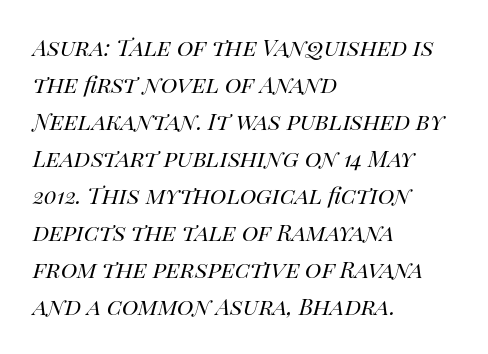
{"italic": "yes", "lean": "right", "slant_degrees": 14, "bold": "no", "weight": "regular", "width": "normal", "stroke_contrast": "high", "x_height": "large", "monospaced": "no", "underline": "no", "align": "left", "line_spacing": "normal", "line_spacing_ratio": 1.32, "letter_spacing": "normal", "letter_spacing_em": 0.0, "glyph_px": 28}
